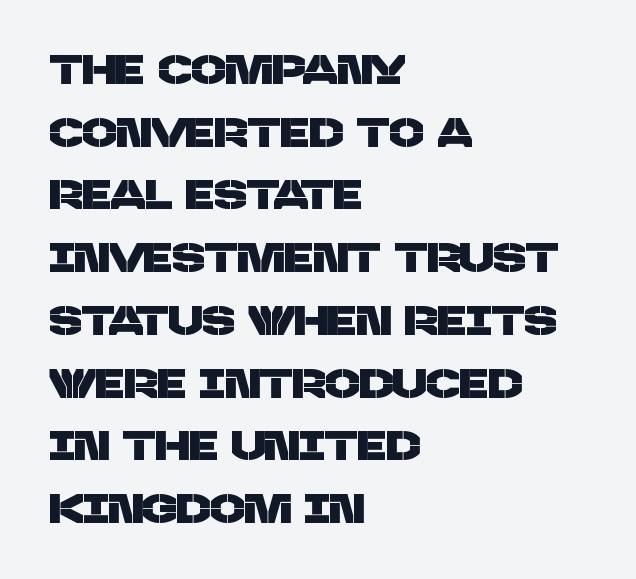
The compositor pushed each line to the left boundary. Each letter keeps its own natural width here, so spacing adapts to shape. Letter spacing: default. The space beneath each line is pristine and unruled. Does the leading feel generous? No, just average. The typeface chosen for these lines omits serifs.
